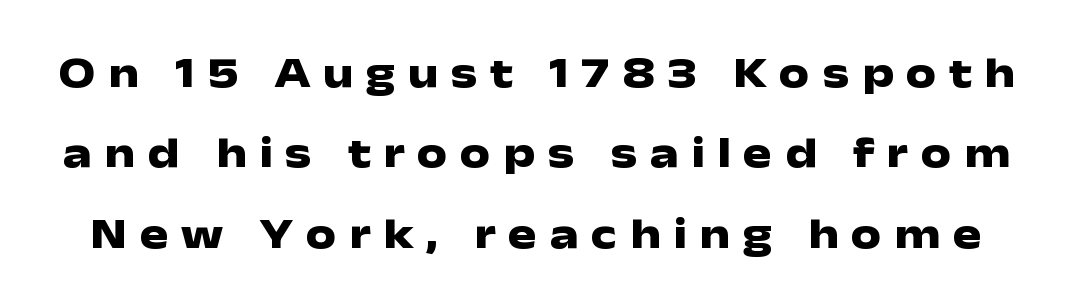
Q: Is the text bold? A: Yes.
Q: Is the text italic (slanted)? A: No, it is upright.
Q: Is the typeface a serif or a sans-serif typeface? A: Sans-serif.
Q: Is the text underlined? A: No.
Q: Is the spacing between letters normal or unusually wide? A: Unusually wide.
Q: Width (condensed, normal, or wide)? A: Wide.
Q: Stroke contrast? A: Low.
Q: x-height? A: Medium.
Q: Monospaced? A: No.
